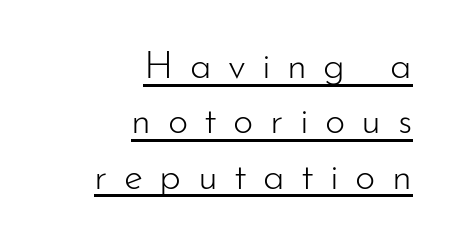
The image shows 39 px light sans-serif type, upright; set right-aligned, normal line spacing (1.42x), unusually wide letter spacing (+0.42 em), underlined; low stroke contrast and a small x-height.
